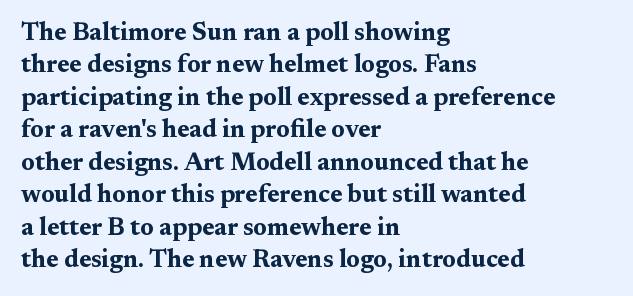
{"italic": "no", "bold": "yes", "underline": "no", "align": "left", "line_spacing": "normal", "line_spacing_ratio": 1.3, "letter_spacing": "normal", "letter_spacing_em": 0.0, "glyph_px": 25}
